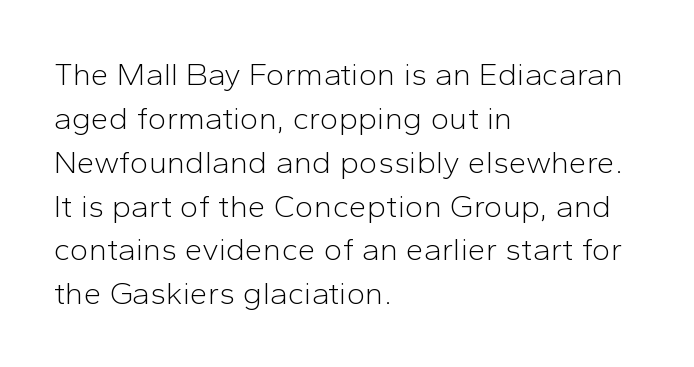
Think of a printed novel: that variable character pitch is what you see here. Characters follow at the spacing the type designer built in. The lettering holds an erect, upright posture throughout. The text was rendered using a sans face with plain stroke endings. The foot of each line stays bare and open. Nothing heavy about these letters — not bold at all.
